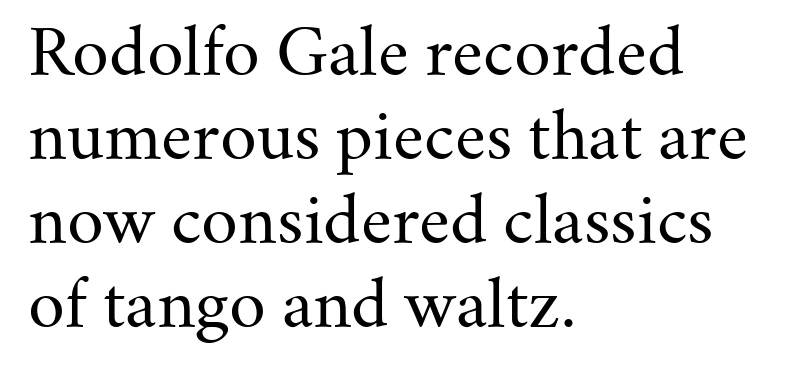
The face used here is seriffed, in the tradition of book romans. Each line starts at the same left margin while the right side varies. Here the designer chose a conventional face with non-uniform glyph widths. Each word holds together tightly as a unit, with standard inter-letter gaps. The words here are not underlined. Students, observe: this is what conventionally led text looks like.
